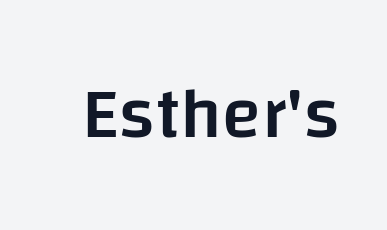
{"serif": "no", "italic": "no", "bold": "semi", "weight": "semibold", "width": "normal", "stroke_contrast": "low", "x_height": "large", "monospaced": "no", "underline": "no", "letter_spacing": "normal", "letter_spacing_em": 0.0, "glyph_px": 72}
